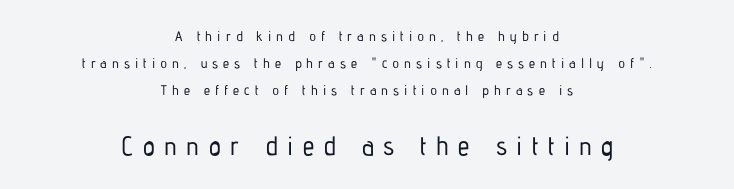
The image shows 26 px text type, upright; set centered, loose line spacing (1.93x), unusually wide letter spacing (+0.36 em), not underlined; the second (bottom) block is 1.86x larger.
